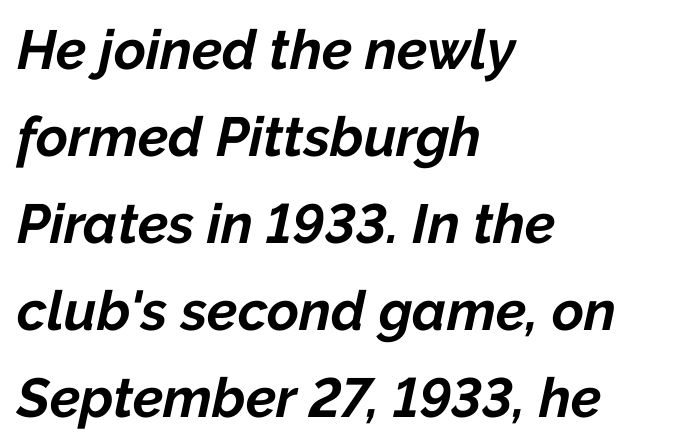
The image shows 55 px bold type, italic (leaning right); set left-aligned, normal line spacing (1.58x), normal letter spacing, not underlined; low stroke contrast and a medium x-height.
